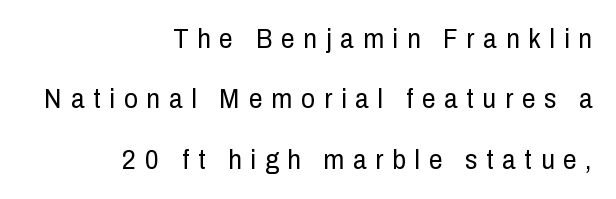
The image shows 27 px text type, upright; set right-aligned, loose line spacing (2.24x), unusually wide letter spacing (+0.33 em), not underlined.
